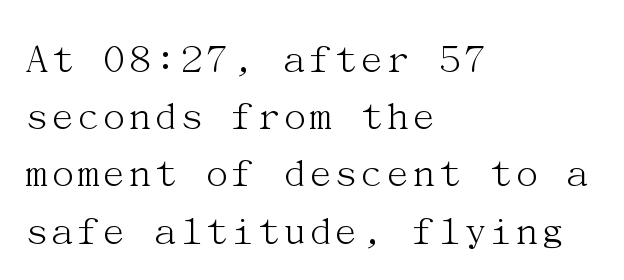
{"serif": "yes", "italic": "no", "bold": "no", "weight": "light", "width": "normal", "stroke_contrast": "medium", "x_height": "medium", "underline": "no", "align": "left", "line_spacing": "normal", "line_spacing_ratio": 1.3, "letter_spacing": "normal", "letter_spacing_em": 0.0, "glyph_px": 44}
